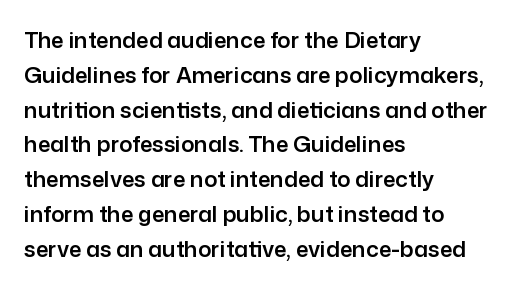
{"italic": "no", "underline": "no", "align": "left", "line_spacing": "normal", "line_spacing_ratio": 1.58, "letter_spacing": "normal", "letter_spacing_em": 0.0, "glyph_px": 22}
